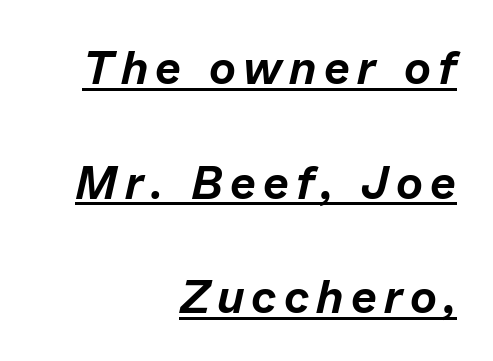
{"italic": "yes", "lean": "right", "slant_degrees": 13, "width": "normal", "stroke_contrast": "low", "x_height": "medium", "monospaced": "no", "underline": "yes", "align": "right", "line_spacing": "loose", "line_spacing_ratio": 2.49, "glyph_px": 46}
